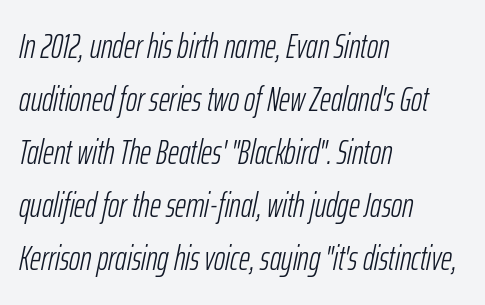
Q: Is the text bold? A: No.
Q: Is the text italic (slanted)? A: Yes, it leans right by about 12 degrees.
Q: Is the text underlined? A: No.
Q: How is the paragraph aligned? A: Left-aligned.
Q: Is the spacing between letters normal or unusually wide? A: Normal.
Q: Is the spacing between lines tight, normal or loose? A: Normal.
Q: Width (condensed, normal, or wide)? A: Condensed.
Q: Stroke contrast? A: Low.
Q: x-height? A: Medium.
Q: Monospaced? A: No.
